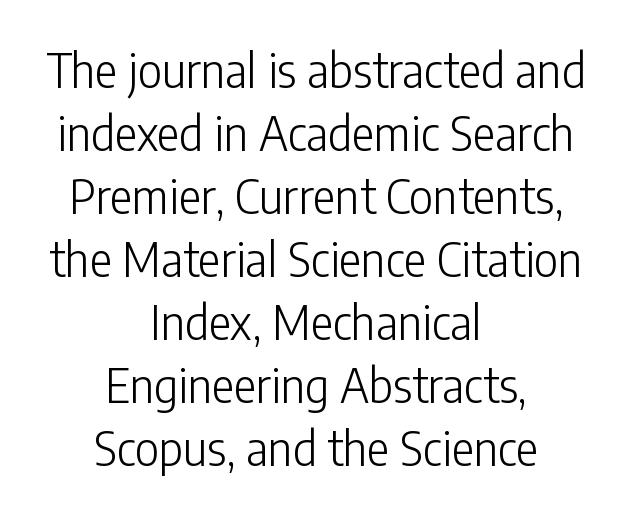
The image shows 47 px light, condensed sans-serif type, upright; set centered, normal line spacing (1.34x), normal letter spacing, not underlined; low stroke contrast and a medium x-height.
